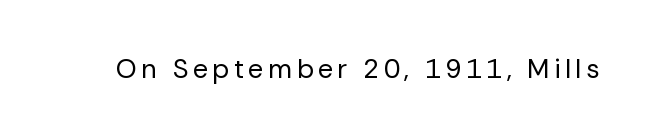
{"italic": "no", "bold": "no", "underline": "no", "glyph_px": 27}
